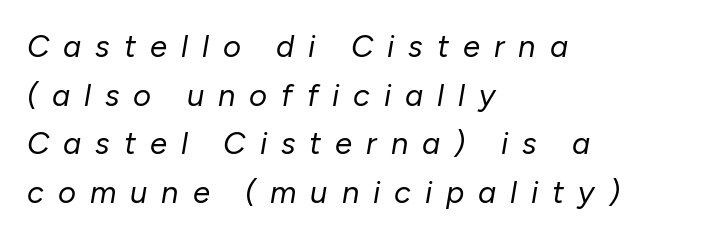
{"italic": "yes", "lean": "right", "slant_degrees": 10, "bold": "no", "weight": "regular", "width": "normal", "stroke_contrast": "low", "x_height": "medium", "monospaced": "no", "underline": "no", "align": "left", "line_spacing": "normal", "line_spacing_ratio": 1.57, "letter_spacing": "wide", "letter_spacing_em": 0.45, "glyph_px": 31}
